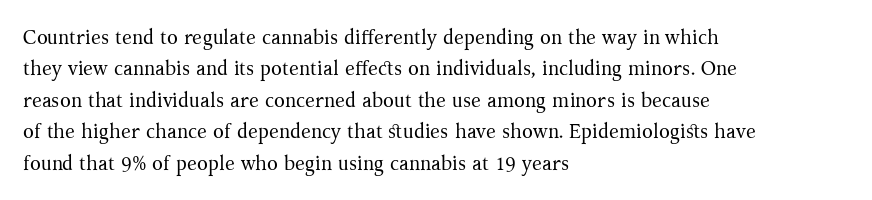
{"italic": "no", "bold": "no", "underline": "no", "align": "left", "line_spacing": "normal", "line_spacing_ratio": 1.57, "letter_spacing": "normal", "letter_spacing_em": 0.0, "glyph_px": 20}
